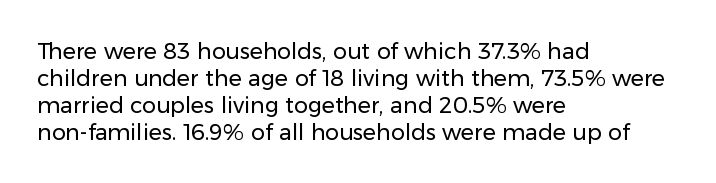
The image shows 22 px text type, upright; set left-aligned, line spacing 1.22x, normal letter spacing, not underlined.
